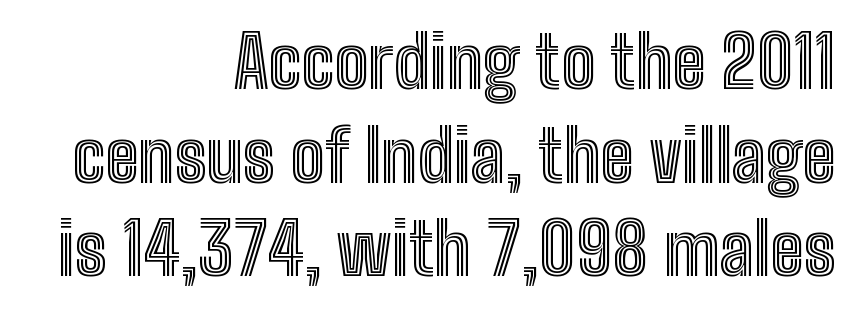
{"italic": "no", "width": "condensed", "x_height": "medium", "monospaced": "no", "underline": "no", "align": "right", "line_spacing": "normal", "line_spacing_ratio": 1.3, "letter_spacing": "normal", "letter_spacing_em": 0.0, "glyph_px": 72}
